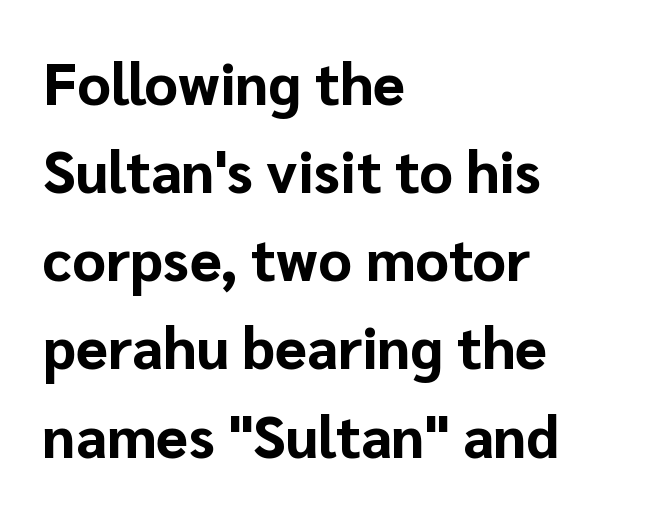
{"serif": "no", "italic": "no", "bold": "yes", "weight": "bold", "width": "normal", "stroke_contrast": "low", "x_height": "medium", "monospaced": "no", "underline": "no", "align": "left", "line_spacing": "normal", "line_spacing_ratio": 1.52, "letter_spacing": "normal", "letter_spacing_em": 0.0, "glyph_px": 58}
